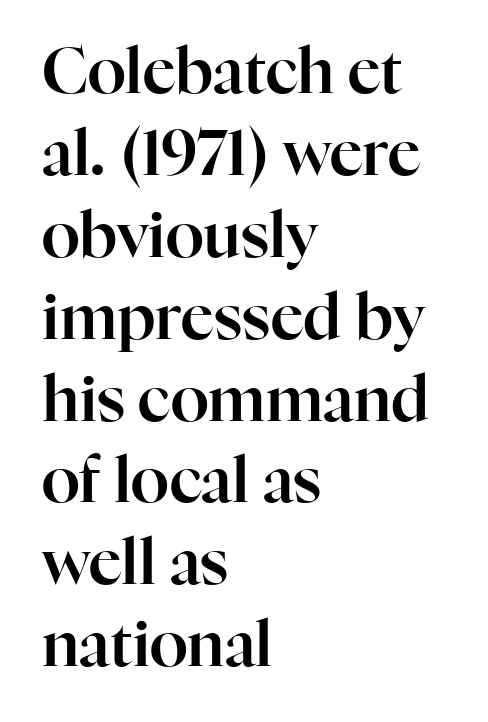
Q: Is the text italic (slanted)? A: No, it is upright.
Q: Is the typeface a serif or a sans-serif typeface? A: Serif.
Q: Is the text underlined? A: No.
Q: How is the paragraph aligned? A: Left-aligned.
Q: Is the spacing between letters normal or unusually wide? A: Normal.
Q: Is the spacing between lines tight, normal or loose? A: Normal.
Q: Width (condensed, normal, or wide)? A: Normal.
Q: Stroke contrast? A: High.
Q: x-height? A: Medium.
Q: Monospaced? A: No.
